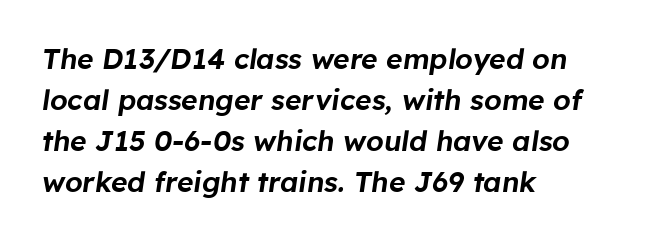
The image shows 28 px text type, italic (leaning right); set left-aligned, normal line spacing (1.47x), normal letter spacing, not underlined; low stroke contrast and a medium x-height.
